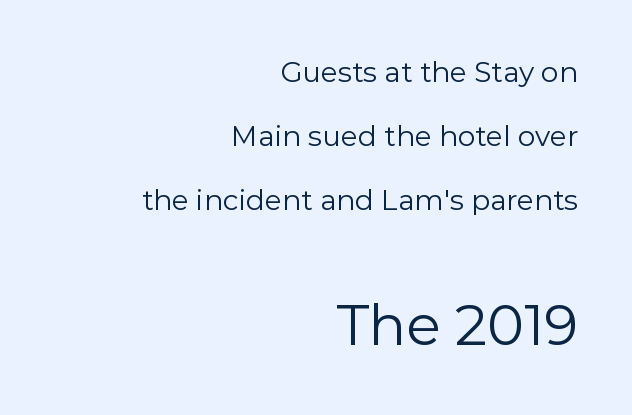
Here the second block reads like a headline and the first like body copy. Successive baselines arrive slowly, with a big drop between each. Unlike a traditional serif, this face leaves its strokes unadorned. The zone under the glyphs is completely vacant. Nothing unusual about the tracking: characters are spaced as the font intends. Typeset ragged left — the right edge is the straight one.
